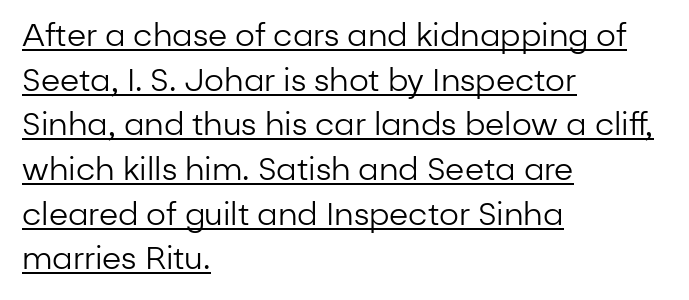
{"serif": "no", "italic": "no", "bold": "no", "weight": "regular", "width": "normal", "stroke_contrast": "low", "x_height": "medium", "monospaced": "no", "underline": "yes", "align": "left", "line_spacing": "normal", "line_spacing_ratio": 1.44, "letter_spacing": "normal", "letter_spacing_em": 0.0, "glyph_px": 31}
